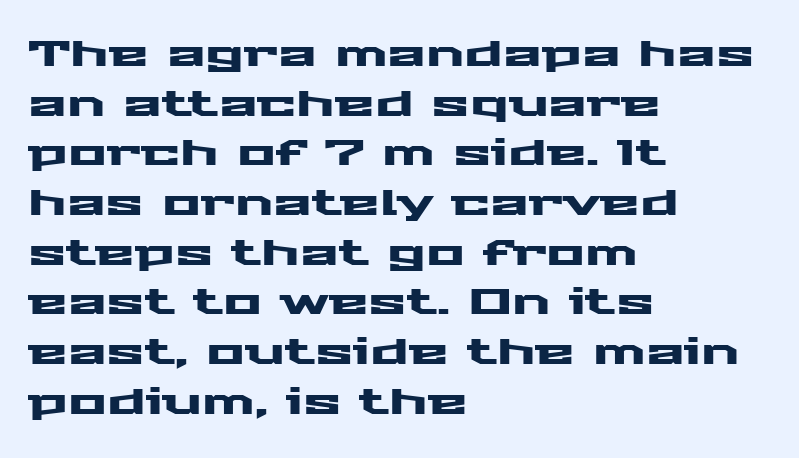
The lines sit at an ordinary, default distance from one another. Vertical strokes here are truly vertical. The face used here is proportionally spaced, like ordinary book or web type. Default kerning and tracking; the words read as compact shapes. To sum up the face: it is a sans, with no serifs.
